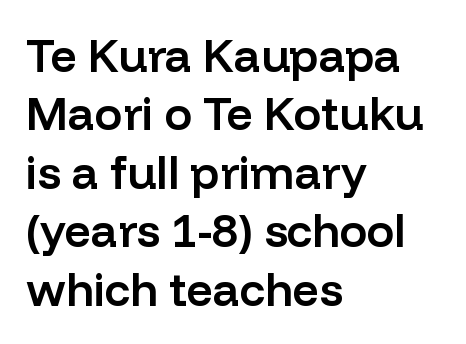
The image shows 46 px semibold sans-serif type, upright; set left-aligned, normal line spacing (1.27x), normal letter spacing, not underlined; low stroke contrast and a medium x-height.
